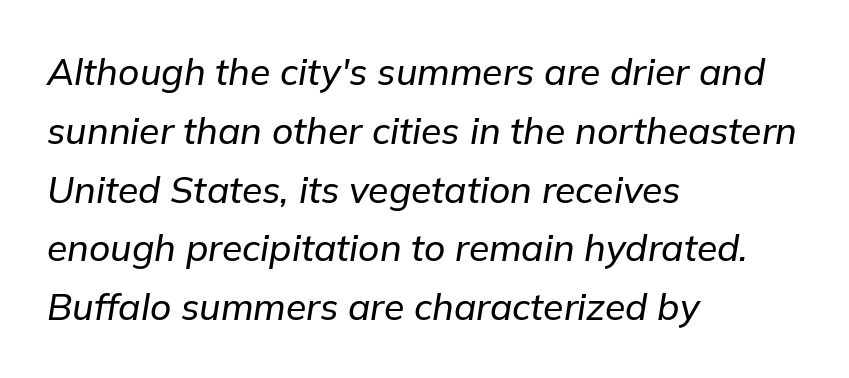
Plain, unruled lines of type. The font's italic variant was chosen for this text. Here the glyphs are tracked normally, forming tight word shapes. Where is the straight margin? On the left.
